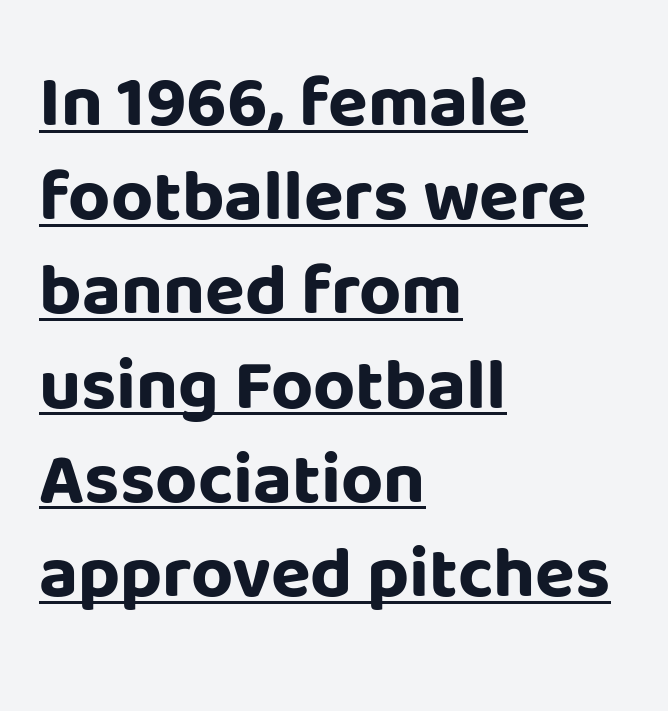
Q: Is the text bold? A: Yes.
Q: Is the text italic (slanted)? A: No, it is upright.
Q: Is the typeface a serif or a sans-serif typeface? A: Sans-serif.
Q: Is the text underlined? A: Yes.
Q: How is the paragraph aligned? A: Left-aligned.
Q: Is the spacing between letters normal or unusually wide? A: Normal.
Q: Is the spacing between lines tight, normal or loose? A: Normal.
Q: Width (condensed, normal, or wide)? A: Normal.
Q: Stroke contrast? A: Low.
Q: x-height? A: Large.
Q: Monospaced? A: No.
